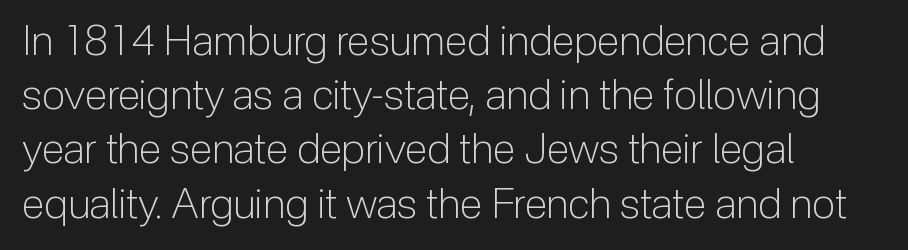
The rag falls on the right side of this text block. Quick note: interline space is typical. Honestly, the letter spacing is just normal — you wouldn't notice it. Each letter's strokes conclude bluntly, with no projecting serifs. Weight: not bold — regular or lighter.
